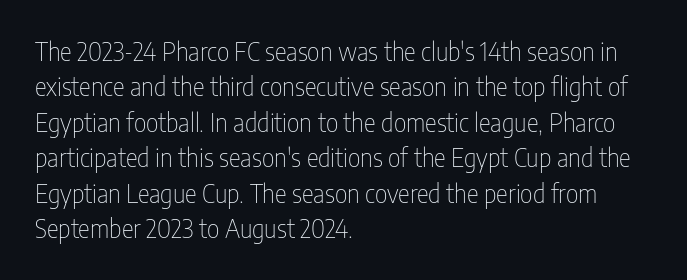
{"italic": "no", "bold": "no", "underline": "no", "align": "left", "line_spacing": "normal", "line_spacing_ratio": 1.42, "letter_spacing": "normal", "letter_spacing_em": 0.0, "glyph_px": 25}
